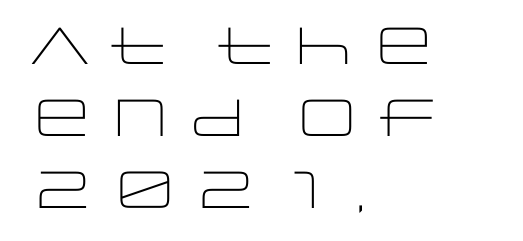
Nobody touched the tracking dial on this one. Notice how descenders clear the ascenders below comfortably — that's standard leading. No heavy texture on the line: the type isn't bold. One-word summary of the alignment: left. Spacing verdict: proportional, widths tailored to each character. A clean baseline with only descenders dipping below it.
